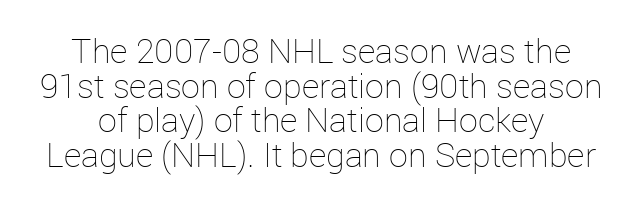
Q: Is the text bold? A: No.
Q: Is the text italic (slanted)? A: No, it is upright.
Q: Is the text underlined? A: No.
Q: How is the paragraph aligned? A: Centered.
Q: Is the spacing between letters normal or unusually wide? A: Normal.
Q: Is the spacing between lines tight, normal or loose? A: Tight.
Q: Width (condensed, normal, or wide)? A: Normal.
Q: Stroke contrast? A: Low.
Q: x-height? A: Medium.
Q: Monospaced? A: No.
